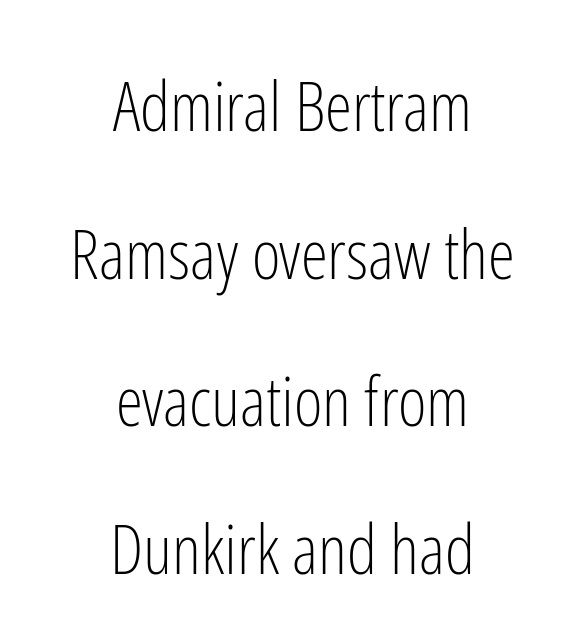
{"serif": "no", "italic": "no", "bold": "no", "weight": "light", "width": "condensed", "stroke_contrast": "low", "x_height": "medium", "monospaced": "no", "underline": "no", "align": "center", "line_spacing": "loose", "line_spacing_ratio": 2.14, "letter_spacing": "normal", "letter_spacing_em": 0.0, "glyph_px": 69}
